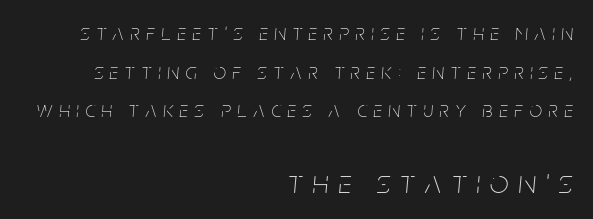
Q: Is the text bold? A: No.
Q: Is the text italic (slanted)? A: Yes, it leans right by about 5 degrees.
Q: Is the text underlined? A: No.
Q: How is the paragraph aligned? A: Right-aligned.
Q: Is the spacing between letters normal or unusually wide? A: Unusually wide.
Q: Which block of text is set in a larger size, the first (top) or the second (bottom)? A: The second (bottom) one.
Q: Width (condensed, normal, or wide)? A: Condensed.
Q: Stroke contrast? A: Low.
Q: x-height? A: Large.
Q: Monospaced? A: No.
